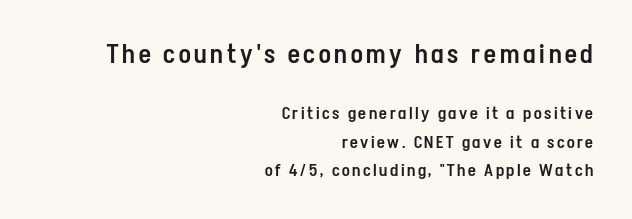
Q: Is the text bold? A: Semi-bold.
Q: Is the text italic (slanted)? A: No, it is upright.
Q: Is the text underlined? A: No.
Q: How is the paragraph aligned? A: Right-aligned.
Q: Is the spacing between lines tight, normal or loose? A: Normal.
Q: Which block of text is set in a larger size, the first (top) or the second (bottom)? A: The first (top) one.
